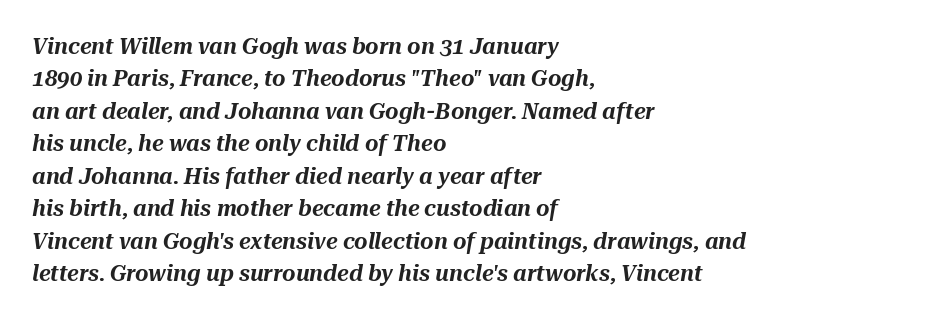
The image shows 23 px text type, italic (leaning right); set left-aligned, normal line spacing (1.41x), normal letter spacing, not underlined.
